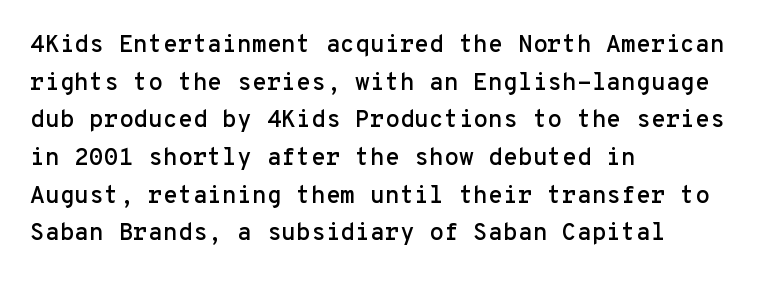
The image shows 24 px text type, upright; set left-aligned, normal line spacing (1.57x), normal letter spacing, not underlined.
